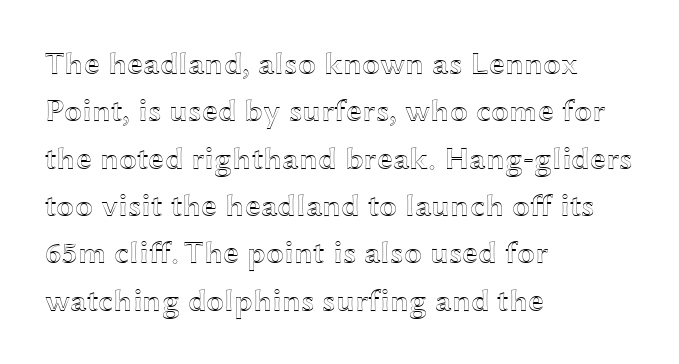
Q: Is the text italic (slanted)? A: No, it is upright.
Q: Is the text underlined? A: No.
Q: How is the paragraph aligned? A: Left-aligned.
Q: Is the spacing between letters normal or unusually wide? A: Normal.
Q: Is the spacing between lines tight, normal or loose? A: Normal.
Q: Width (condensed, normal, or wide)? A: Wide.
Q: x-height? A: Medium.
Q: Monospaced? A: No.
